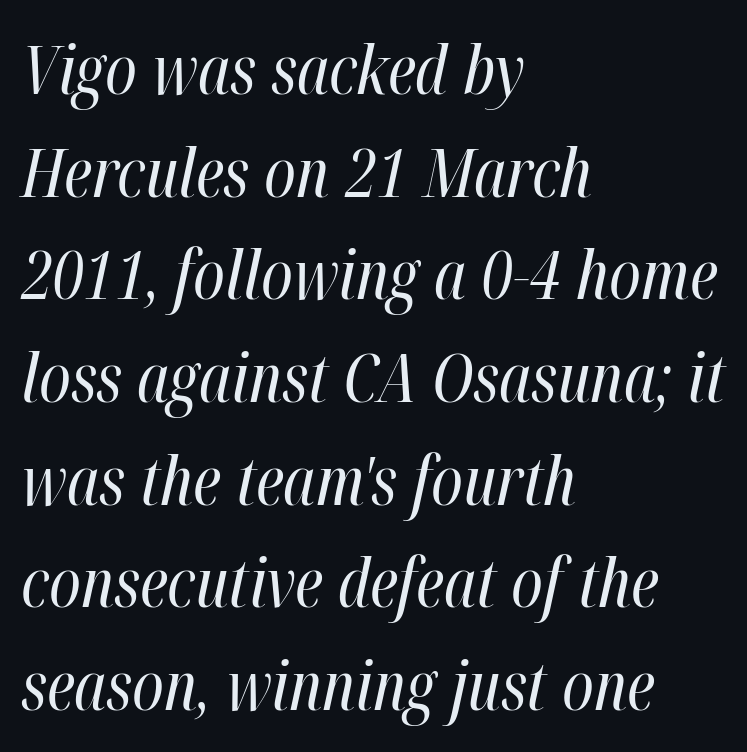
Q: Is the text bold? A: No.
Q: Is the text italic (slanted)? A: Yes, it leans right by about 12 degrees.
Q: Is the text underlined? A: No.
Q: How is the paragraph aligned? A: Left-aligned.
Q: Is the spacing between letters normal or unusually wide? A: Normal.
Q: Is the spacing between lines tight, normal or loose? A: Normal.
Q: Width (condensed, normal, or wide)? A: Condensed.
Q: Stroke contrast? A: High.
Q: x-height? A: Medium.
Q: Monospaced? A: No.
